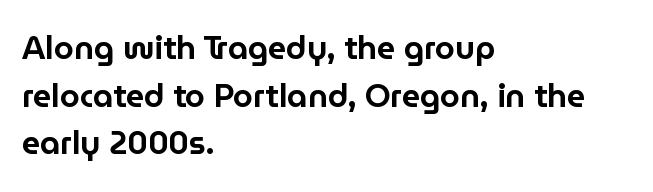
{"serif": "no", "italic": "no", "width": "normal", "stroke_contrast": "low", "x_height": "medium", "monospaced": "no", "underline": "no", "align": "left", "line_spacing": "normal", "line_spacing_ratio": 1.49, "letter_spacing": "normal", "letter_spacing_em": 0.0, "glyph_px": 32}
